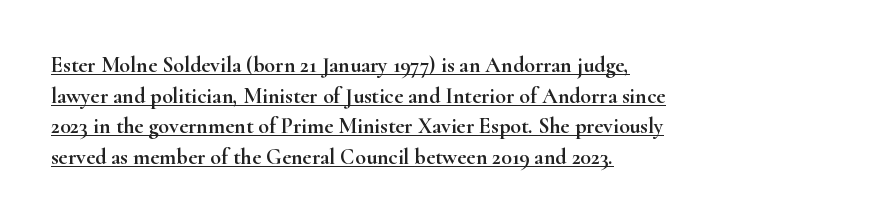
The image shows 22 px text type, upright; set left-aligned, normal line spacing (1.39x), normal letter spacing, underlined.
